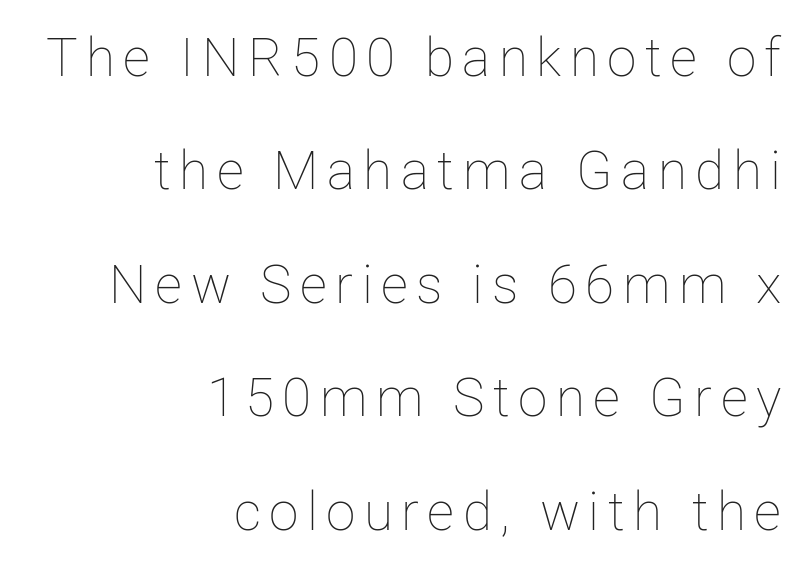
The image shows 53 px thin type, upright; set right-aligned, loose line spacing (2.14x), not underlined; low stroke contrast and a medium x-height.
